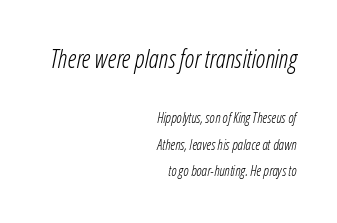
{"italic": "yes", "lean": "right", "slant_degrees": 12, "bold": "no", "underline": "no", "align": "right", "line_spacing_ratio": 1.89, "letter_spacing": "normal", "letter_spacing_em": 0.0, "larger_block": "first", "size_ratio": 1.79, "glyph_px": 25}
